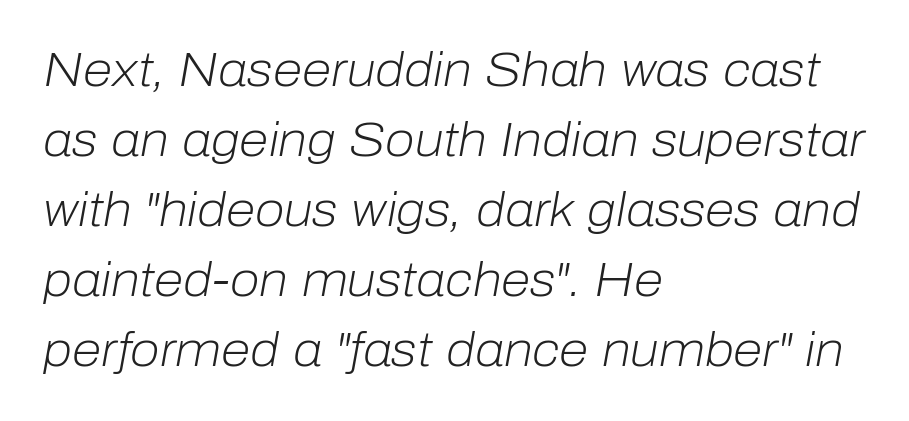
{"italic": "yes", "lean": "right", "slant_degrees": 10, "bold": "no", "weight": "light", "width": "normal", "stroke_contrast": "low", "x_height": "medium", "monospaced": "no", "underline": "no", "align": "left", "line_spacing": "normal", "line_spacing_ratio": 1.46, "letter_spacing": "normal", "letter_spacing_em": 0.0, "glyph_px": 48}
